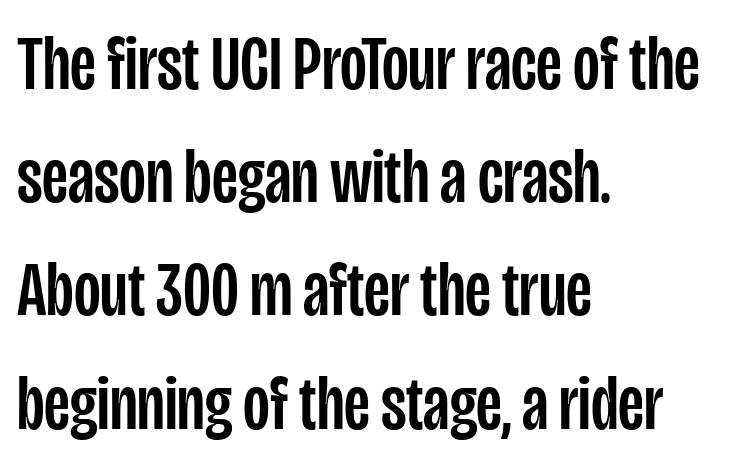
This sample uses a sans-serif face. Baseline-to-baseline distance is the conventional proportion of letter height. This sample uses plain, unmodified letter spacing. Every row of glyphs begins at an identical x-position on the left.
